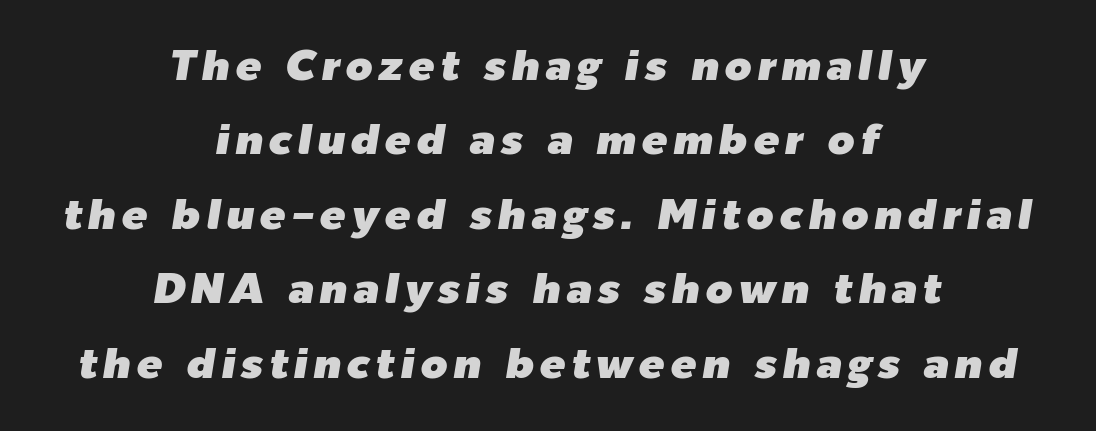
Spacing verdict: proportional, widths tailored to each character. Check under the words: just untouched page. Italic? Definitely — the glyphs are oblique. A centered setting, common on invitations and titles, is used for this passage.
